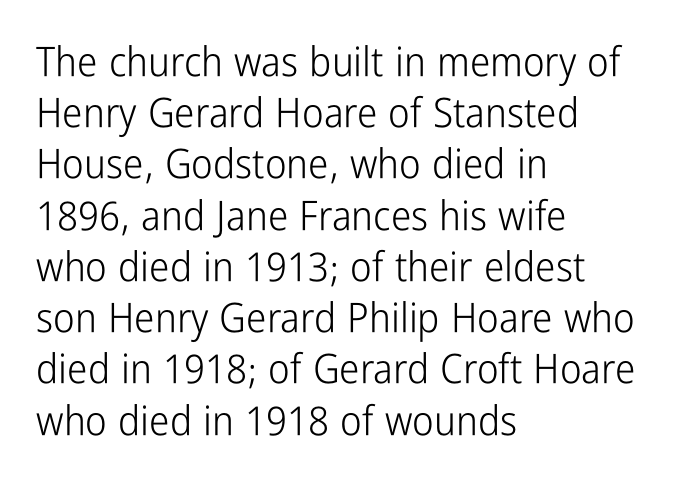
The letterforms sit at book weight or below. The paragraph shown leans on its left margin. Nobody drew a line under any word here. Think of a printed novel: that variable character pitch is what you see here. Quick note: interline space is typical. A typesetter would call this zero additional tracking.
